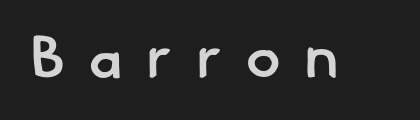
A bit beefed up — I'd call it semibold rather than bold. Think of a printed novel: that variable character pitch is what you see here. Only glyphs here, with clear space below each row. To sum up the face: it is a sans, with no serifs. The face used here is rendered with a markedly widened letterfit.
